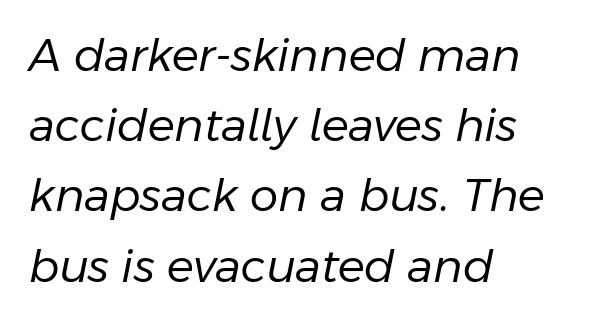
Q: Is the text bold? A: No.
Q: Is the text italic (slanted)? A: Yes, it leans right by about 11 degrees.
Q: Is the text underlined? A: No.
Q: How is the paragraph aligned? A: Left-aligned.
Q: Is the spacing between letters normal or unusually wide? A: Normal.
Q: Is the spacing between lines tight, normal or loose? A: Normal.
Q: Width (condensed, normal, or wide)? A: Normal.
Q: Stroke contrast? A: Low.
Q: x-height? A: Medium.
Q: Monospaced? A: No.
